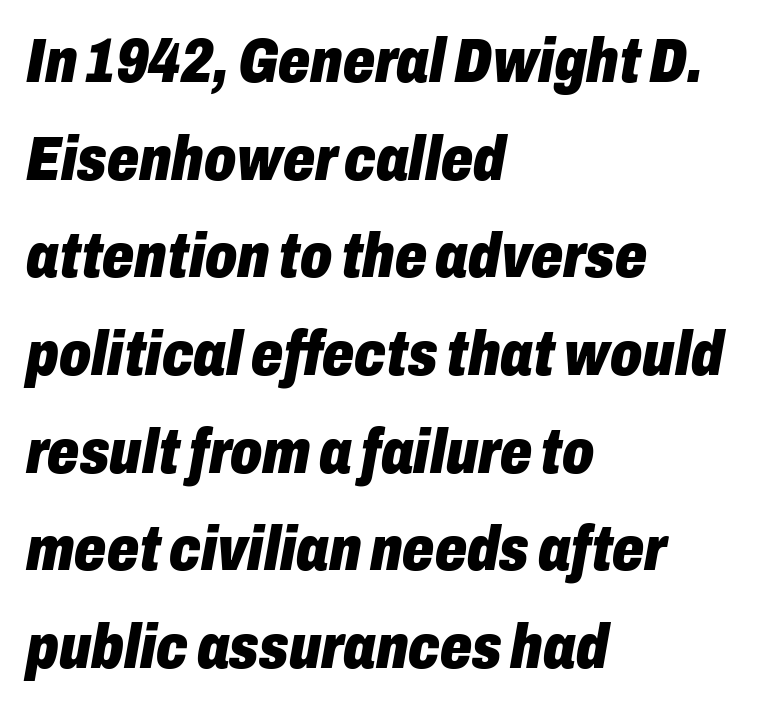
The image shows 63 px heavy, condensed type, italic (leaning right); set left-aligned, normal line spacing (1.55x), normal letter spacing, not underlined; low stroke contrast and a medium x-height.
